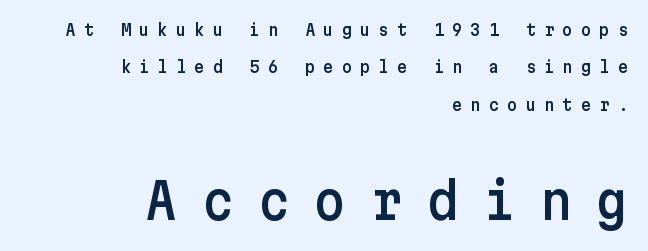
Q: Is the text italic (slanted)? A: No, it is upright.
Q: Is the typeface a serif or a sans-serif typeface? A: Sans-serif.
Q: Is the text underlined? A: No.
Q: How is the paragraph aligned? A: Right-aligned.
Q: Is the spacing between letters normal or unusually wide? A: Unusually wide.
Q: Is the spacing between lines tight, normal or loose? A: Loose.
Q: Which block of text is set in a larger size, the first (top) or the second (bottom)? A: The second (bottom) one.
Q: Width (condensed, normal, or wide)? A: Normal.
Q: Stroke contrast? A: Low.
Q: x-height? A: Medium.
